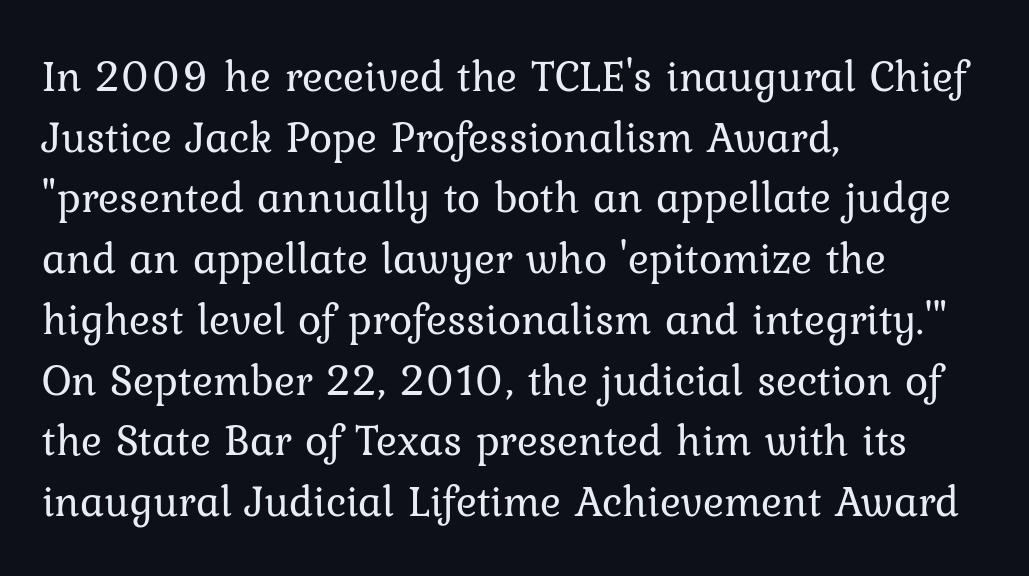
{"serif": "yes", "italic": "no", "bold": "no", "weight": "regular", "width": "normal", "stroke_contrast": "low", "x_height": "medium", "monospaced": "no", "underline": "no", "align": "left", "line_spacing": "normal", "line_spacing_ratio": 1.38, "letter_spacing": "normal", "letter_spacing_em": 0.0, "glyph_px": 44}
